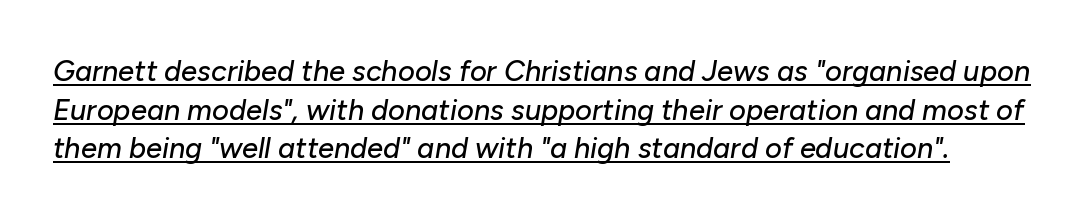
Character widths vary here, with narrow letters taking less room than wide ones. Words appear dense and cohesive because spacing is normal. A baseline rule has been typeset under these characters. The rendering applies a slant to the glyphs. A typesetter would call this leading conventional body-copy spacing.
